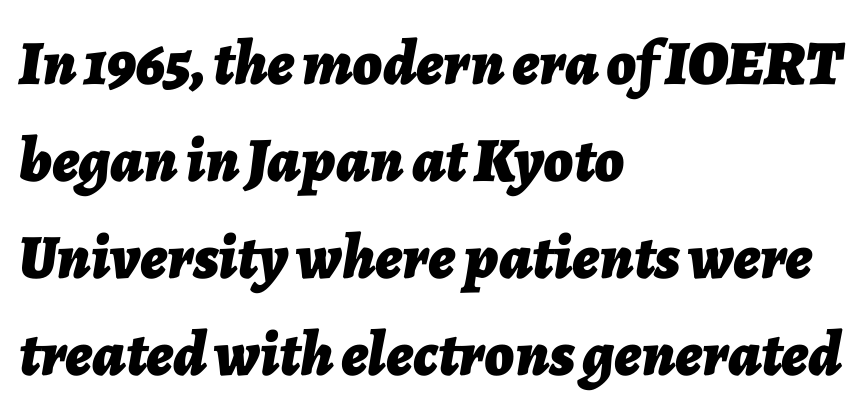
The image shows 63 px bold type, italic (leaning right); set left-aligned, normal line spacing (1.54x), normal letter spacing, not underlined; low stroke contrast and a medium x-height.
